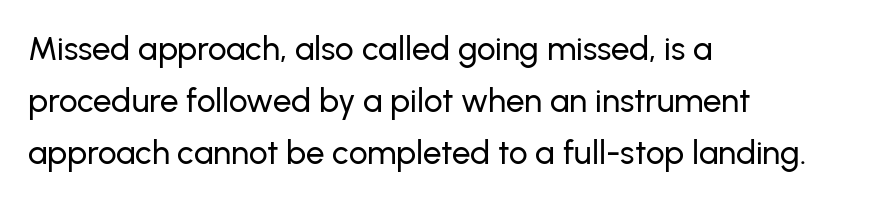
You could not count columns in this text — the font is proportionally spaced. Notice how the passage keeps a crisp vertical edge on the left only. The rows are spaced the way most documents space them. Nothing sits at the stroke ends, so this counts as sans-serif. Observe the ordinary spacing: letters are neighbours, not strangers.
